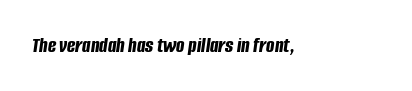
{"italic": "yes", "lean": "right", "slant_degrees": 8, "bold": "yes", "underline": "no", "letter_spacing": "normal", "letter_spacing_em": 0.0, "glyph_px": 22}
